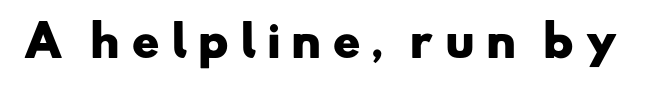
Each letter keeps its own natural width here, so spacing adapts to shape. The face used here has the dense, thick strokes of a bold. A typesetter would call this heavily tracked-out type. The passage shown is not underscored anywhere. Nope, no serifs anywhere on these letters.
